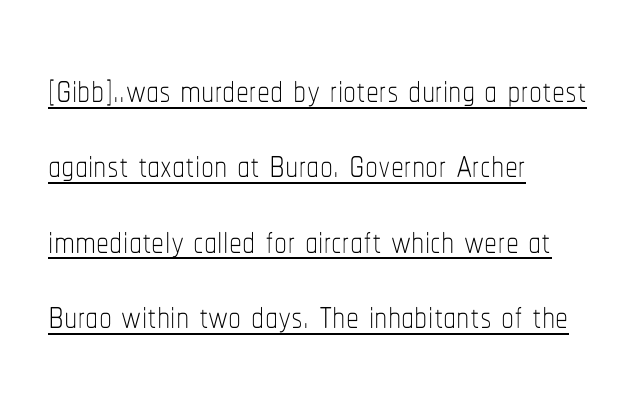
{"italic": "no", "bold": "no", "weight": "thin", "width": "condensed", "stroke_contrast": "low", "x_height": "medium", "monospaced": "no", "underline": "yes", "align": "left", "line_spacing": "normal", "line_spacing_ratio": 1.45, "letter_spacing": "normal", "letter_spacing_em": 0.0, "glyph_px": 52}
